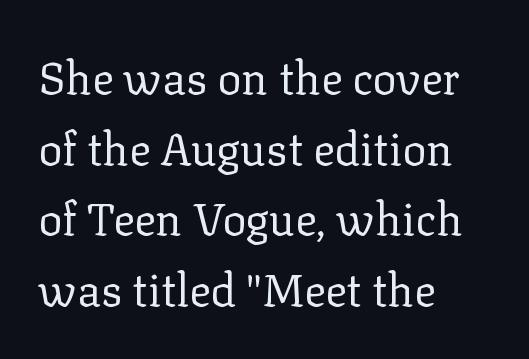
Horizontal alignment here is leftward, the default for most running prose. Quick note: interline space is typical. Glance below the letters and you will spot only blank space. Character widths vary here, with narrow letters taking less room than wide ones.
